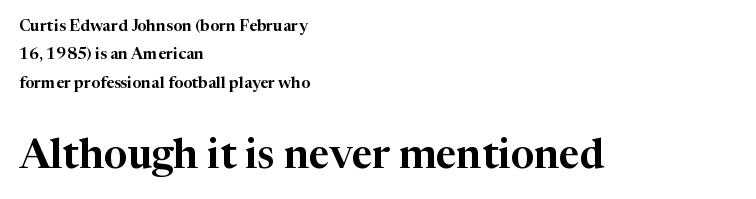
{"serif": "yes", "italic": "no", "width": "normal", "stroke_contrast": "high", "x_height": "medium", "monospaced": "no", "underline": "no", "align": "left", "line_spacing_ratio": 1.78, "letter_spacing": "normal", "letter_spacing_em": 0.0, "larger_block": "second", "size_ratio": 2.56, "glyph_px": 41}
